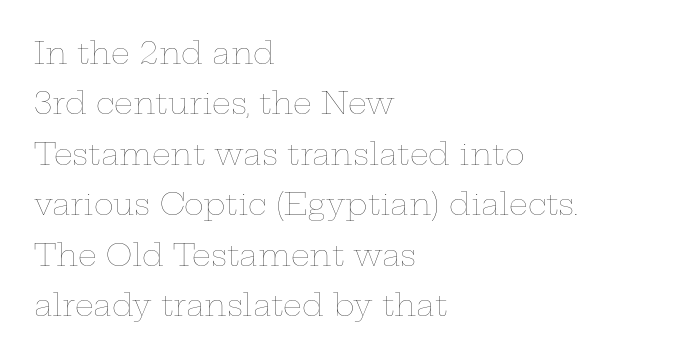
The image shows 30 px thin, wide type, upright; set left-aligned, normal line spacing (1.68x), normal letter spacing, not underlined; low stroke contrast and a medium x-height.
